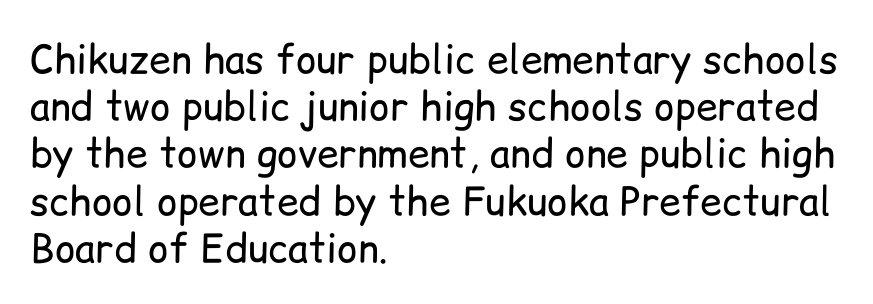
{"serif": "no", "italic": "no", "bold": "no", "weight": "regular", "width": "normal", "stroke_contrast": "low", "x_height": "medium", "monospaced": "no", "underline": "no", "align": "left", "line_spacing_ratio": 1.21, "letter_spacing": "normal", "letter_spacing_em": 0.0, "glyph_px": 39}
